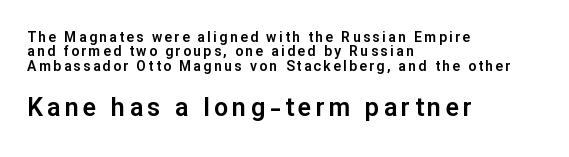
The image shows 25 px text type, upright; set left-aligned, tight line spacing (1.02x), not underlined; the second (bottom) block is 1.79x larger.
